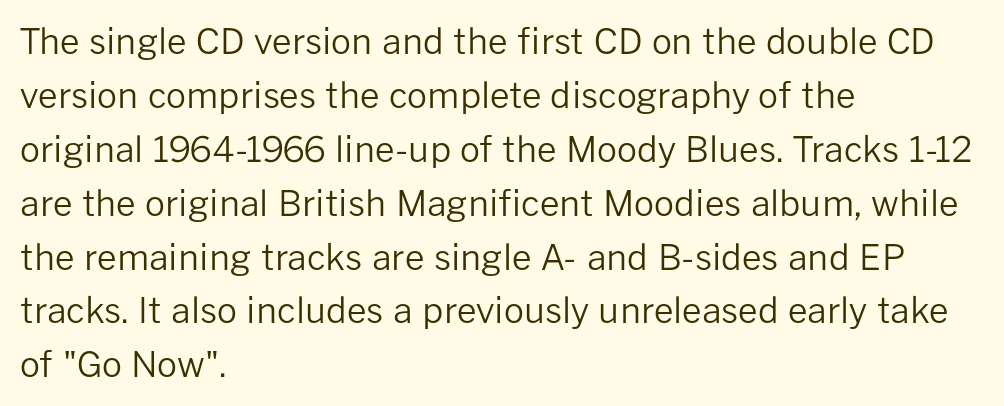
The image shows 35 px regular-weight sans-serif type, upright; set left-aligned, normal line spacing (1.54x), normal letter spacing, not underlined; low stroke contrast and a medium x-height.
